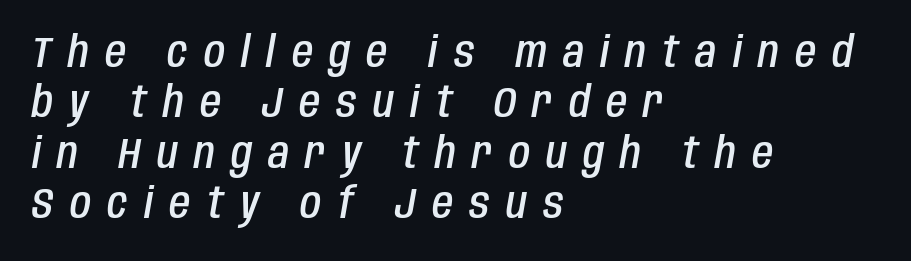
Q: Is the text bold? A: Semi-bold.
Q: Is the text italic (slanted)? A: Yes, it leans right by about 10 degrees.
Q: Is the text underlined? A: No.
Q: How is the paragraph aligned? A: Left-aligned.
Q: Is the spacing between letters normal or unusually wide? A: Unusually wide.
Q: Width (condensed, normal, or wide)? A: Condensed.
Q: Stroke contrast? A: Low.
Q: x-height? A: Large.
Q: Monospaced? A: No.
